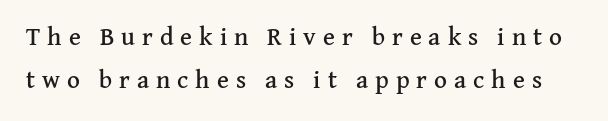
Words float on clear page, feet unadorned. Style check: upright. Spacing between characters has been opened up far beyond the box default.
